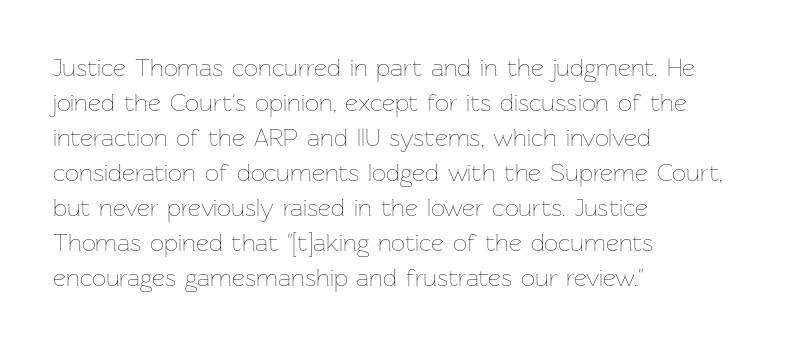
Q: Is the text bold? A: No.
Q: Is the text italic (slanted)? A: No, it is upright.
Q: Is the text underlined? A: No.
Q: How is the paragraph aligned? A: Left-aligned.
Q: Is the spacing between letters normal or unusually wide? A: Normal.
Q: Is the spacing between lines tight, normal or loose? A: Normal.
